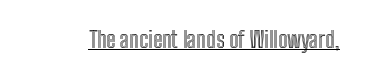
Q: Is the text italic (slanted)? A: No, it is upright.
Q: Is the text underlined? A: Yes.
Q: Is the spacing between letters normal or unusually wide? A: Normal.
